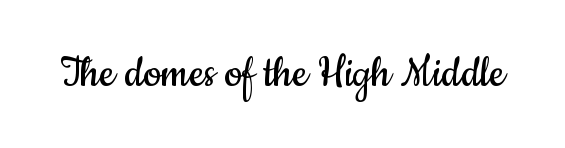
The image shows 50 px regular-weight, condensed sans-serif type; set normal letter spacing, not underlined; low stroke contrast and a small x-height.
